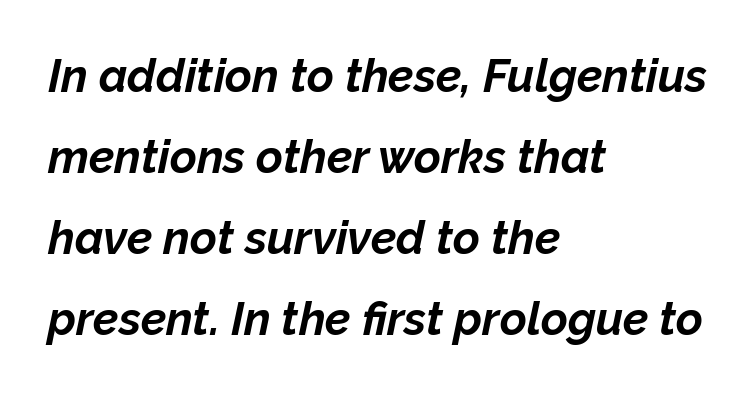
{"italic": "yes", "lean": "right", "slant_degrees": 12, "bold": "yes", "weight": "bold", "width": "normal", "stroke_contrast": "low", "x_height": "medium", "monospaced": "no", "underline": "no", "align": "left", "line_spacing_ratio": 1.76, "letter_spacing": "normal", "letter_spacing_em": 0.0, "glyph_px": 46}
